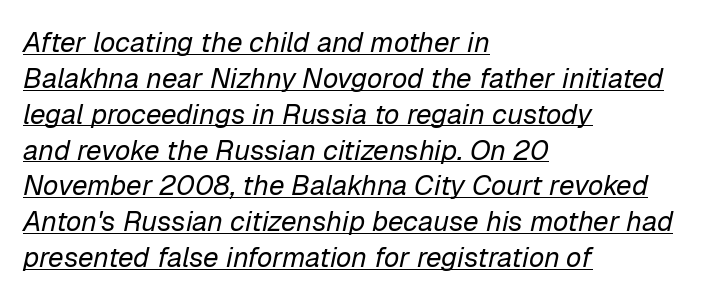
{"italic": "yes", "lean": "right", "slant_degrees": 12, "bold": "no", "weight": "regular", "width": "normal", "stroke_contrast": "low", "x_height": "medium", "monospaced": "no", "underline": "yes", "align": "left", "line_spacing": "normal", "line_spacing_ratio": 1.28, "letter_spacing": "normal", "letter_spacing_em": 0.0, "glyph_px": 28}
